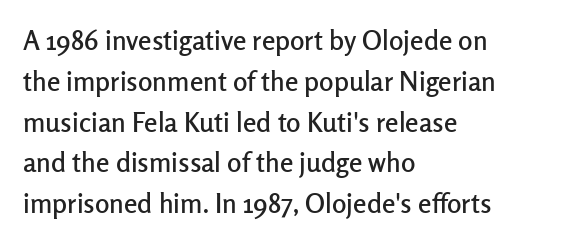
Q: Is the text italic (slanted)? A: No, it is upright.
Q: Is the text underlined? A: No.
Q: How is the paragraph aligned? A: Left-aligned.
Q: Is the spacing between letters normal or unusually wide? A: Normal.
Q: Is the spacing between lines tight, normal or loose? A: Normal.
